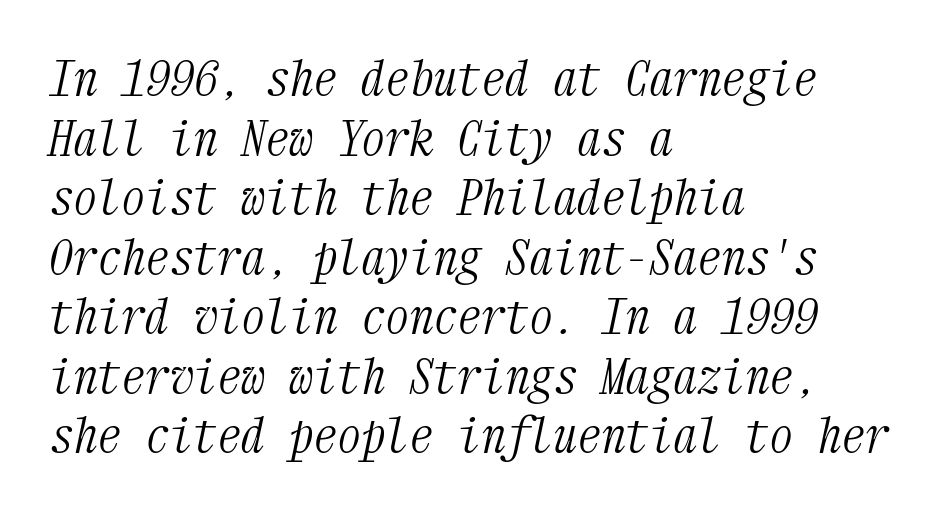
Heaviness? Minimal to ordinary, like unemphasized prose. Observe the lean: these are italic letterforms. Teacher's note: observe the even left margin — that is flush-left alignment. The type is set solid horizontally, with unmodified tracking.
